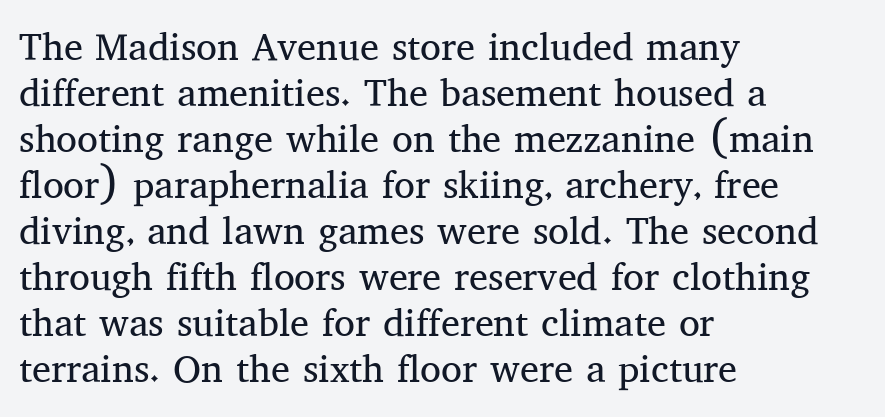
The image shows 38 px regular-weight serif type, upright; set left-aligned, line spacing 1.21x, normal letter spacing, not underlined; medium stroke contrast and a medium x-height.
